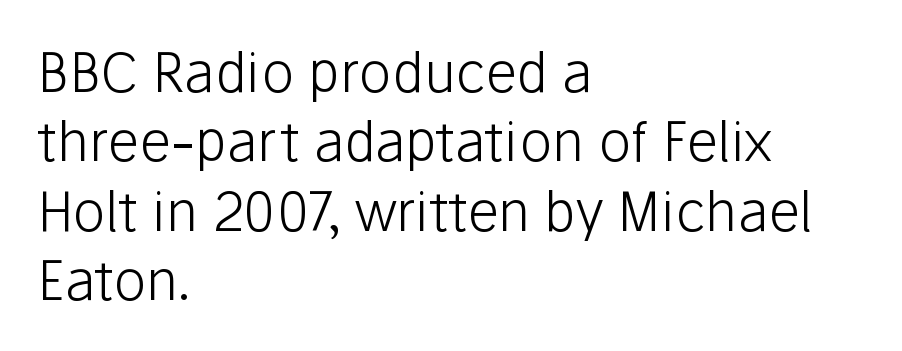
This reads as an unemphasized weight, regular at the heaviest. Proportional: the letters do not fall into vertical columns. Does the type have serifs? No, each stem ends abruptly. This sample keeps an unexceptional amount of space between lines. Spacing between characters is what you'd get straight out of the box. Upright lettering throughout.
